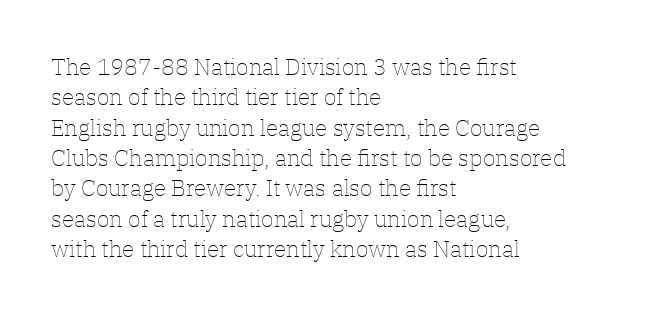
{"italic": "no", "bold": "no", "underline": "no", "align": "left", "line_spacing": "normal", "line_spacing_ratio": 1.32, "letter_spacing": "normal", "letter_spacing_em": 0.0, "glyph_px": 23}
